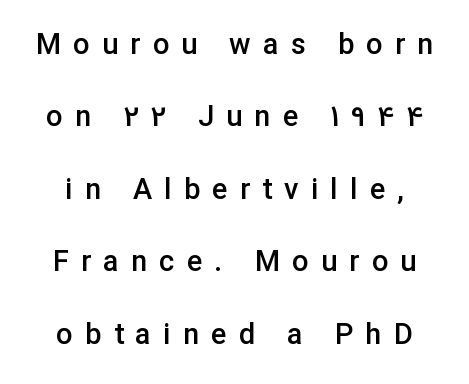
The image shows 29 px semibold sans-serif type, upright; set centered, loose line spacing (2.5x), unusually wide letter spacing (+0.42 em), not underlined; low stroke contrast and a medium x-height.
